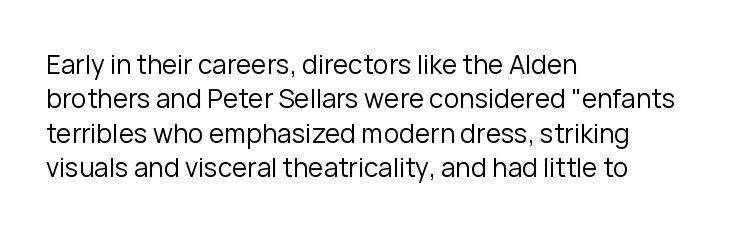
Leftover space on each line is placed entirely after the last word. Notice how the stems are strictly vertical — no italics here. The rendering uses a moderate line-height, typical for paragraphs. Underlining? Definitely not there. A light-to-regular cut is what we see here.
